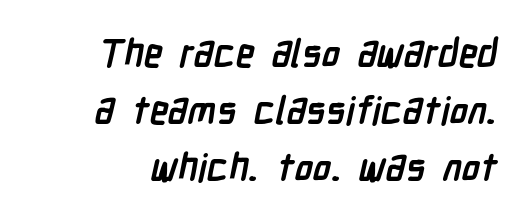
Q: Is the text bold? A: Yes.
Q: Is the typeface a serif or a sans-serif typeface? A: Sans-serif.
Q: Is the text underlined? A: No.
Q: Is the spacing between letters normal or unusually wide? A: Normal.
Q: Is the spacing between lines tight, normal or loose? A: Normal.
Q: Width (condensed, normal, or wide)? A: Condensed.
Q: Stroke contrast? A: Low.
Q: x-height? A: Medium.
Q: Monospaced? A: No.
